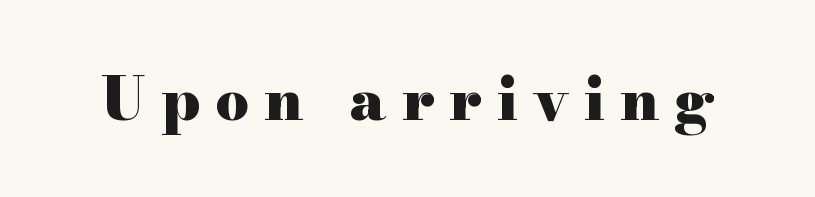
The type is letterspaced generously, with wide tracking. This rendering features lettering with no underline. The letters carry serifs — small finishing strokes at the ends of their stems. Tall strokes in this sample are plumb rather than angled.
